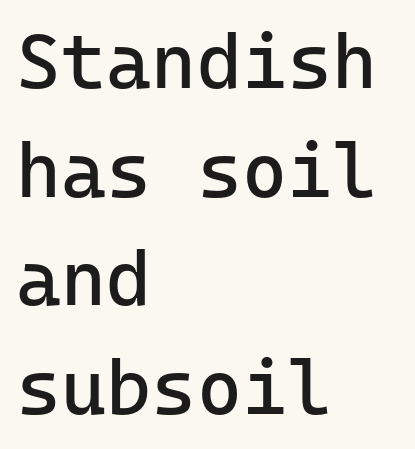
The image shows 77 px regular-weight sans-serif type, upright, monospaced; set left-aligned, normal line spacing (1.41x), normal letter spacing, not underlined; low stroke contrast and a medium x-height.
